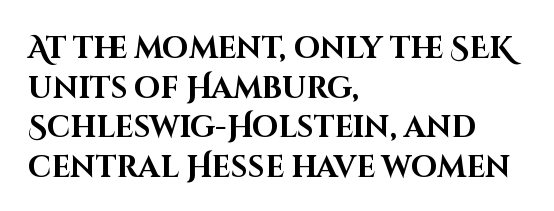
Q: Is the text bold? A: Yes.
Q: Is the text italic (slanted)? A: No, it is upright.
Q: Is the typeface a serif or a sans-serif typeface? A: Sans-serif.
Q: Is the text underlined? A: No.
Q: How is the paragraph aligned? A: Left-aligned.
Q: Is the spacing between letters normal or unusually wide? A: Normal.
Q: Is the spacing between lines tight, normal or loose? A: Normal.
Q: Width (condensed, normal, or wide)? A: Normal.
Q: Stroke contrast? A: High.
Q: x-height? A: Large.
Q: Monospaced? A: No.
